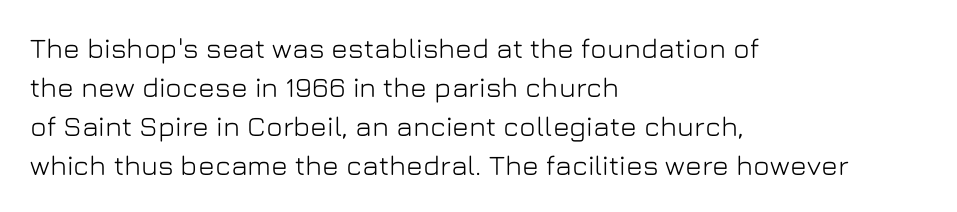
The image shows 28 px sans-serif type, upright; set left-aligned, normal line spacing (1.39x), normal letter spacing, not underlined; low stroke contrast and a medium x-height.
